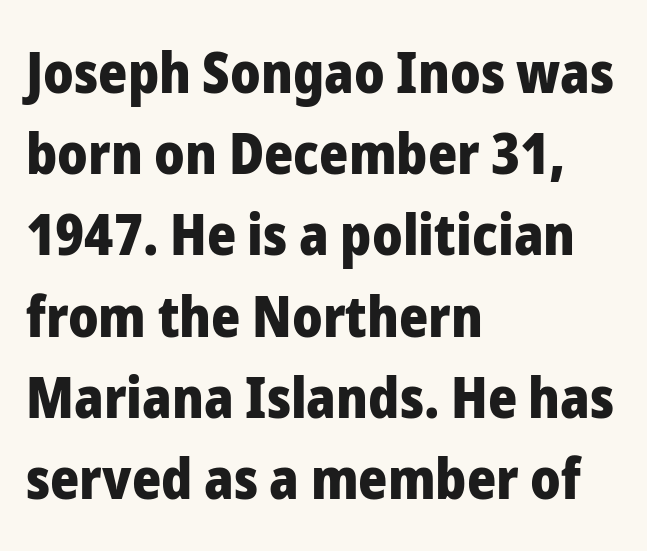
The image shows 56 px heavy sans-serif type, upright; set left-aligned, normal line spacing (1.45x), normal letter spacing, not underlined; low stroke contrast and a medium x-height.
